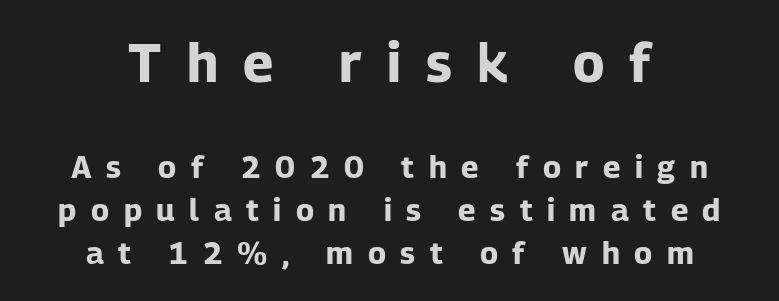
A roman cut, with each character standing at attention. The font family rendered here belongs to the sans-serif group. Baseline-to-baseline distance is the conventional proportion of letter height. These lines carry a lot of weight — the face is fully bold. If you squint, the top block still reads clearly — it's the larger of the two. Here the designer chose a conventional face with non-uniform glyph widths.
